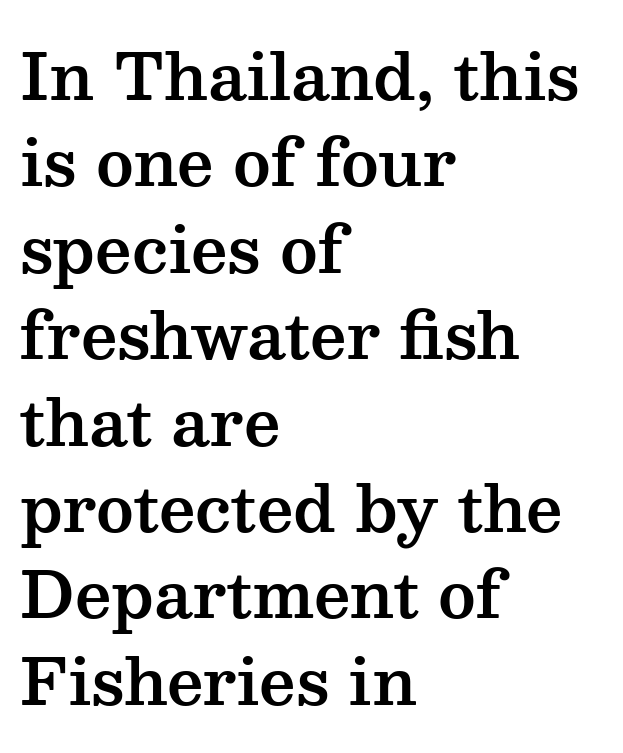
Q: Is the text italic (slanted)? A: No, it is upright.
Q: Is the typeface a serif or a sans-serif typeface? A: Serif.
Q: Is the text underlined? A: No.
Q: How is the paragraph aligned? A: Left-aligned.
Q: Is the spacing between letters normal or unusually wide? A: Normal.
Q: Is the spacing between lines tight, normal or loose? A: Normal.
Q: Width (condensed, normal, or wide)? A: Wide.
Q: Stroke contrast? A: Medium.
Q: x-height? A: Medium.
Q: Monospaced? A: No.
